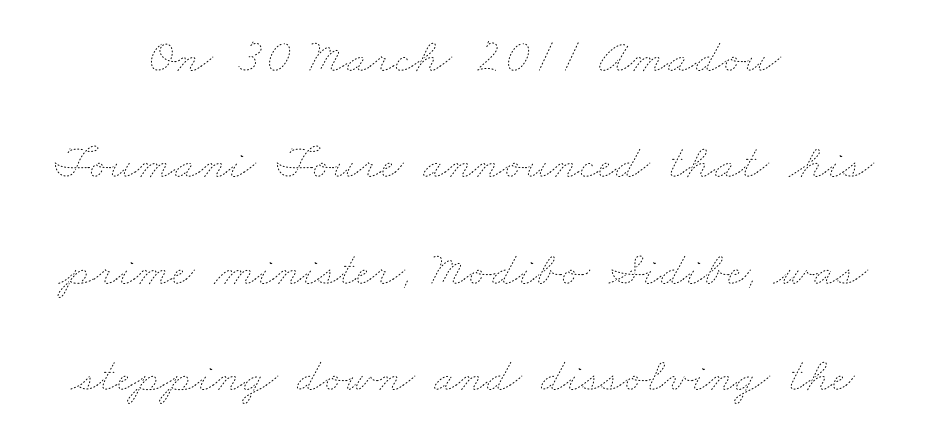
The image shows 49 px thin, wide type; set centered, loose line spacing (2.17x), normal letter spacing, not underlined; low stroke contrast and a small x-height.
